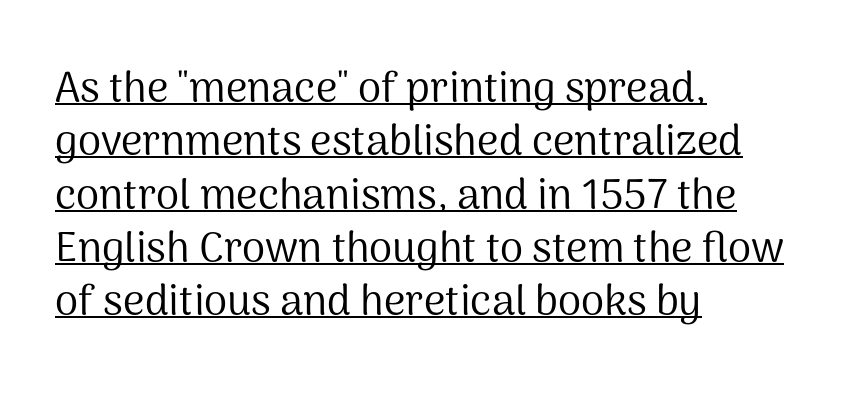
Character widths vary here, with narrow letters taking less room than wide ones. Honestly, the row spacing looks completely unremarkable. The text block is weighted toward the left margin, trailing off unevenly rightward. The lettering stays uniformly vertical, giving the passage a roman look.
